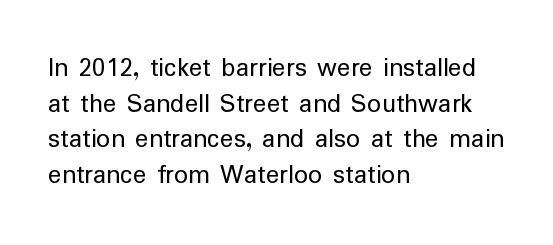
{"serif": "no", "italic": "no", "bold": "no", "weight": "regular", "width": "normal", "stroke_contrast": "low", "x_height": "medium", "monospaced": "no", "underline": "no", "align": "left", "line_spacing": "normal", "line_spacing_ratio": 1.27, "letter_spacing": "normal", "letter_spacing_em": 0.0, "glyph_px": 28}
